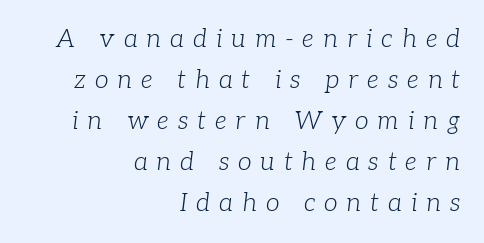
{"italic": "yes", "lean": "right", "slant_degrees": 7, "bold": "no", "underline": "no", "align": "right", "line_spacing": "normal", "line_spacing_ratio": 1.64, "letter_spacing": "wide", "letter_spacing_em": 0.36, "glyph_px": 25}
